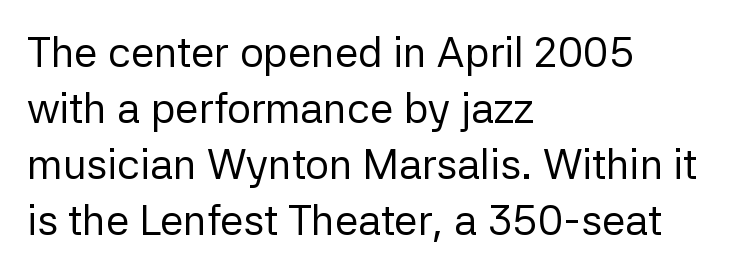
The image shows 42 px regular-weight sans-serif type, upright; set left-aligned, normal line spacing (1.33x), normal letter spacing, not underlined; low stroke contrast and a medium x-height.
